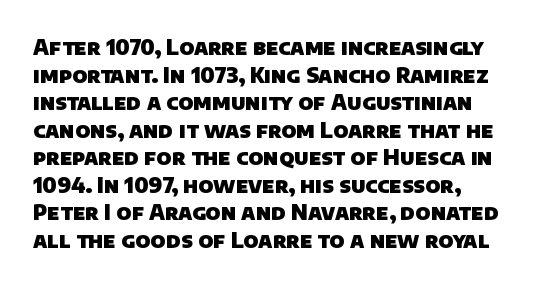
Q: Is the text bold? A: Yes.
Q: Is the text underlined? A: No.
Q: Is the spacing between letters normal or unusually wide? A: Normal.
Q: Is the spacing between lines tight, normal or loose? A: Normal.
